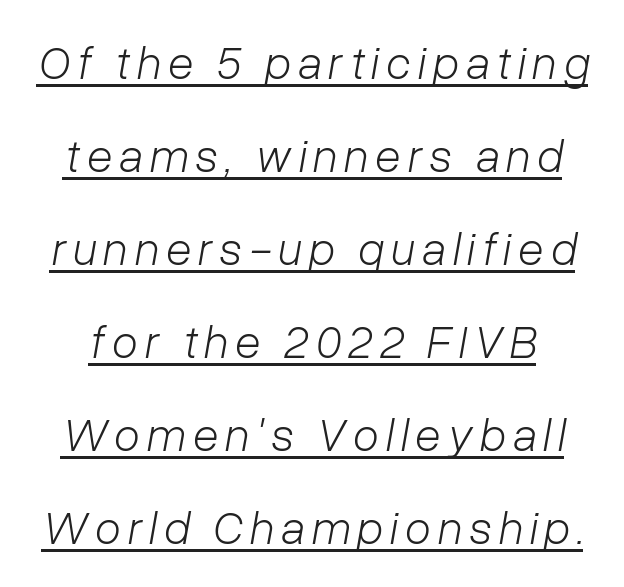
Q: Is the text bold? A: No.
Q: Is the text italic (slanted)? A: Yes, it leans right by about 10 degrees.
Q: Is the text underlined? A: Yes.
Q: Is the spacing between lines tight, normal or loose? A: Loose.
Q: Width (condensed, normal, or wide)? A: Normal.
Q: Stroke contrast? A: Low.
Q: x-height? A: Medium.
Q: Monospaced? A: No.
